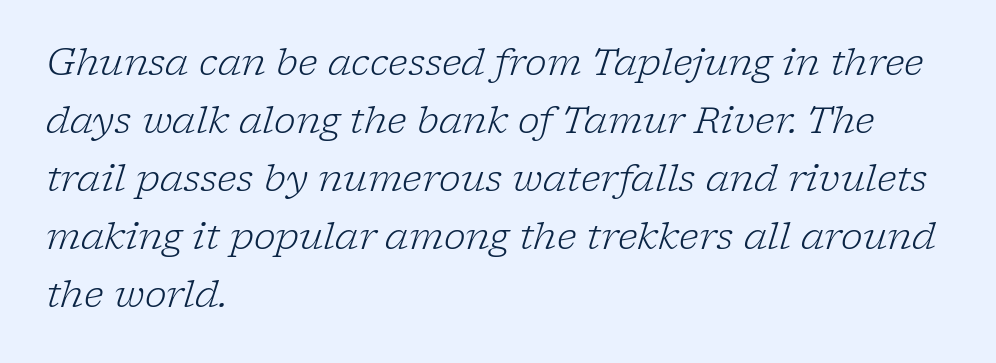
{"serif": "yes", "italic": "yes", "lean": "right", "slant_degrees": 17, "bold": "no", "weight": "light", "width": "normal", "stroke_contrast": "low", "x_height": "medium", "monospaced": "no", "underline": "no", "align": "left", "line_spacing": "normal", "line_spacing_ratio": 1.57, "letter_spacing": "normal", "letter_spacing_em": 0.0, "glyph_px": 37}
